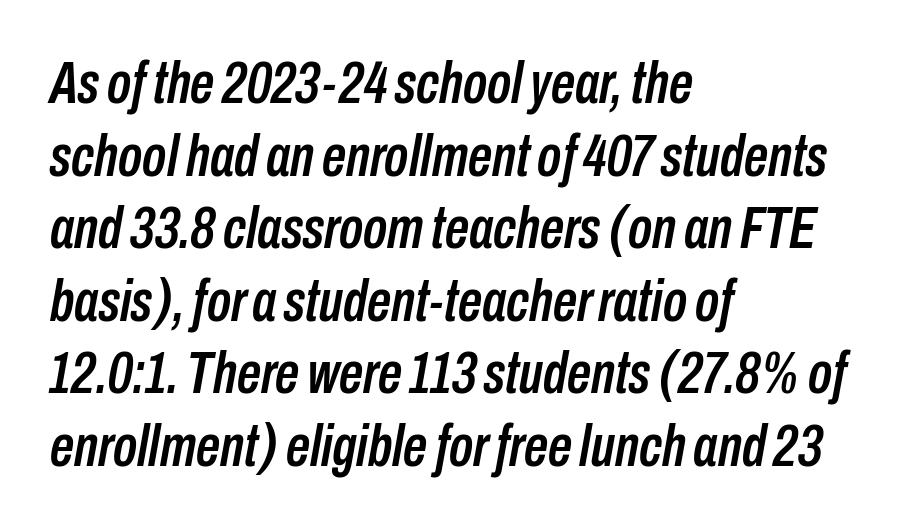
The image shows 60 px condensed type, italic (leaning right); set left-aligned, line spacing 1.21x, normal letter spacing, not underlined; low stroke contrast and a medium x-height.
